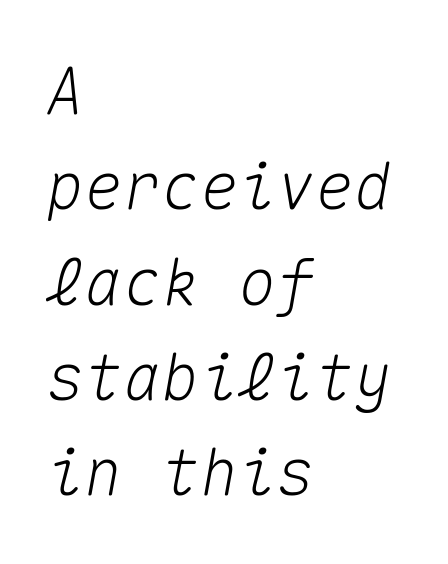
Q: Is the text italic (slanted)? A: Yes, it leans right by about 10 degrees.
Q: Is the text underlined? A: No.
Q: How is the paragraph aligned? A: Left-aligned.
Q: Is the spacing between letters normal or unusually wide? A: Normal.
Q: Is the spacing between lines tight, normal or loose? A: Normal.
Q: Width (condensed, normal, or wide)? A: Normal.
Q: Stroke contrast? A: Medium.
Q: x-height? A: Medium.
Q: Monospaced? A: Yes.
